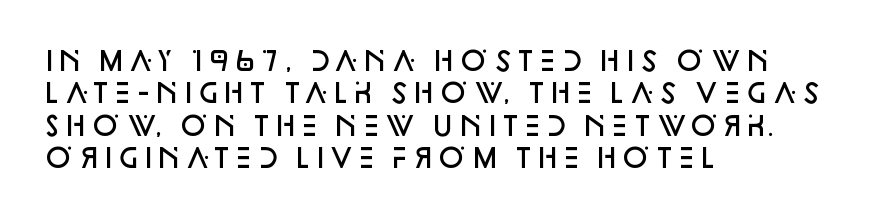
Q: Is the text bold? A: Semi-bold.
Q: Is the text italic (slanted)? A: No, it is upright.
Q: Is the text underlined? A: No.
Q: How is the paragraph aligned? A: Left-aligned.
Q: Is the spacing between letters normal or unusually wide? A: Normal.
Q: Is the spacing between lines tight, normal or loose? A: Normal.
